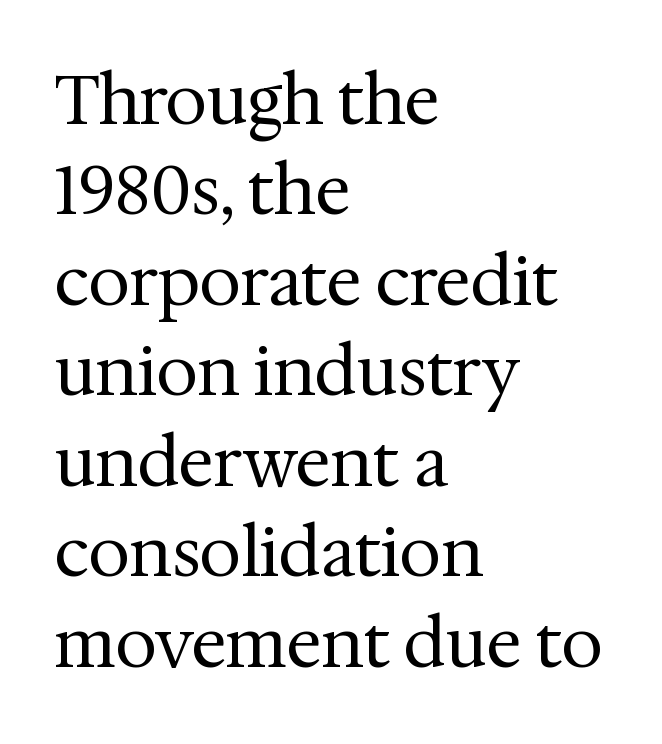
The space directly below the letters is spotless. This is the regular roman posture of the typeface. The rendering keeps characters at their native spacing. The cut favours lightness, reaching ordinary text weight at its darkest. The text was rendered using a seriffed face with decorative stroke endings.
